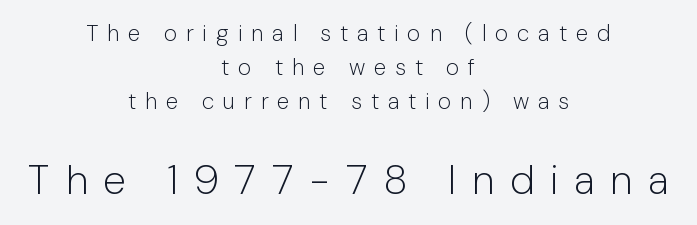
Classification — sans serif. Underlining? Definitely not there. The designer left line spacing at the default. The second block has been scaled up relative to the first. Unbolded letterforms with no extra heft.
